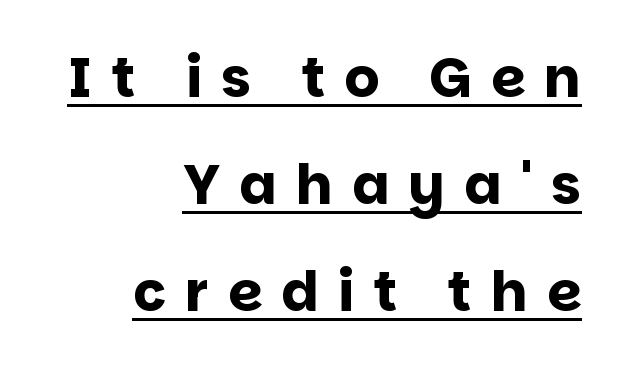
Every character sits straight up, as roman type does. The rendering uses a bold face; every stroke is thick and dark. The rendering uses natural spacing where letterforms have individual widths. Unlike a traditional serif, this face leaves its strokes unadorned. A typographer would call this underscored text.
